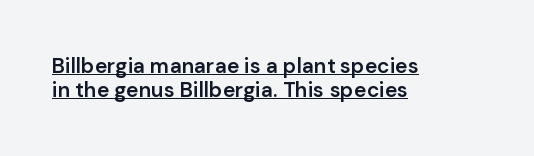
{"italic": "no", "bold": "semi", "underline": "yes", "align": "left", "line_spacing": "tight", "line_spacing_ratio": 1.14, "letter_spacing": "normal", "letter_spacing_em": 0.0, "glyph_px": 21}
